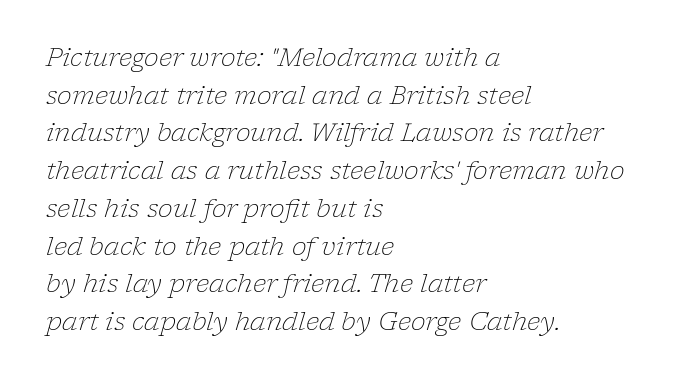
Q: Is the text bold? A: No.
Q: Is the text italic (slanted)? A: Yes, it leans right by about 17 degrees.
Q: Is the text underlined? A: No.
Q: How is the paragraph aligned? A: Left-aligned.
Q: Is the spacing between letters normal or unusually wide? A: Normal.
Q: Is the spacing between lines tight, normal or loose? A: Normal.
